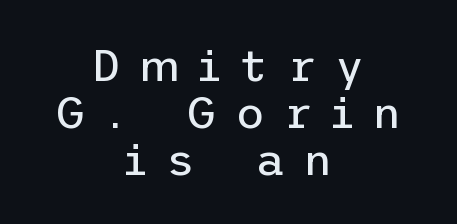
The image shows 45 px regular-weight sans-serif type, upright; set centered, tight line spacing (1.04x), unusually wide letter spacing (+0.42 em), not underlined; low stroke contrast and a medium x-height.
